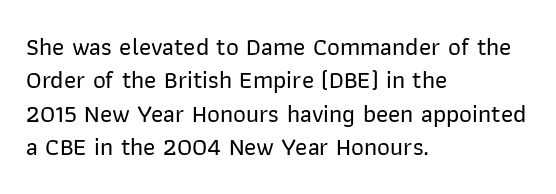
The image shows 25 px text type, upright; set left-aligned, normal line spacing (1.34x), normal letter spacing, not underlined.
